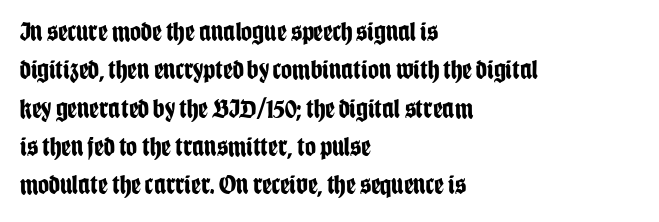
{"italic": "no", "bold": "yes", "underline": "no", "align": "left", "line_spacing": "normal", "line_spacing_ratio": 1.42, "letter_spacing": "normal", "letter_spacing_em": 0.0, "glyph_px": 27}
